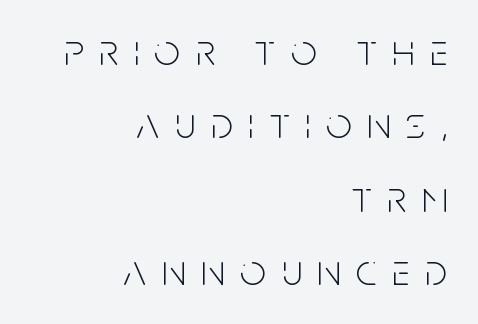
{"serif": "no", "italic": "no", "bold": "no", "weight": "light", "width": "condensed", "stroke_contrast": "low", "x_height": "large", "monospaced": "no", "underline": "no", "align": "right", "line_spacing": "normal", "line_spacing_ratio": 1.63, "letter_spacing": "wide", "letter_spacing_em": 0.35, "glyph_px": 45}
